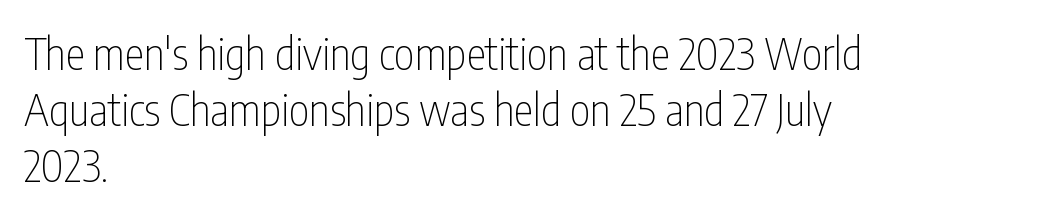
The image shows 44 px thin, condensed sans-serif type, upright; set left-aligned, normal line spacing (1.27x), normal letter spacing, not underlined; low stroke contrast and a medium x-height.
